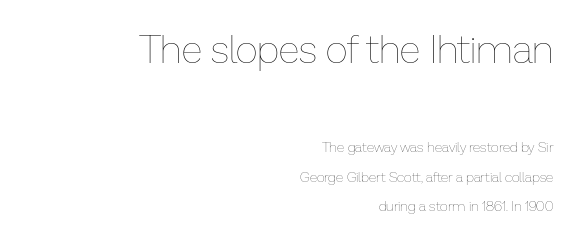
Think standard paragraph weight, or any step lighter than that. Nope, not italic — everything's standing straight. Glyph-to-glyph distance matches everyday printed text. Leading is clearly above the norm, producing a sparse column. Horizontally, the lines are justified to the trailing edge only.
